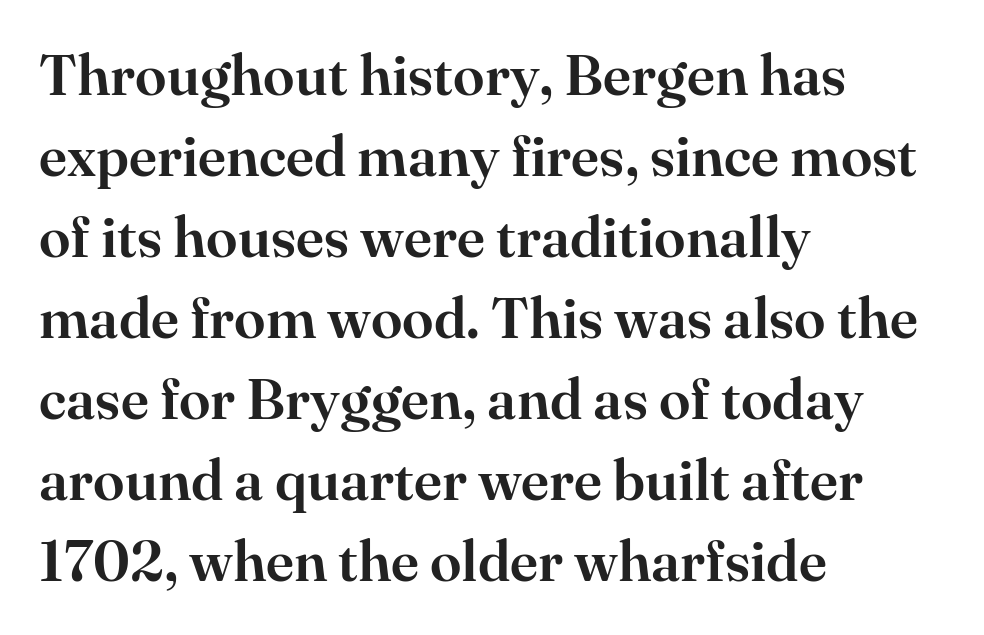
Examine the stroke ends and you'll spot serifs. Proportional: the letters do not fall into vertical columns. There is no visible air inserted between adjacent glyphs. Underlining? Definitely not there.
